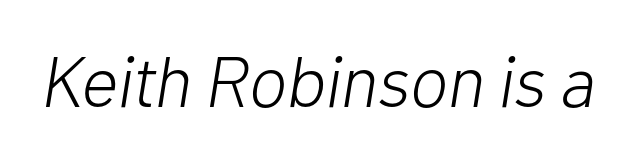
Q: Is the text bold? A: No.
Q: Is the text italic (slanted)? A: Yes, it leans right by about 10 degrees.
Q: Is the text underlined? A: No.
Q: Is the spacing between letters normal or unusually wide? A: Normal.
Q: Width (condensed, normal, or wide)? A: Normal.
Q: Stroke contrast? A: Low.
Q: x-height? A: Medium.
Q: Monospaced? A: No.
